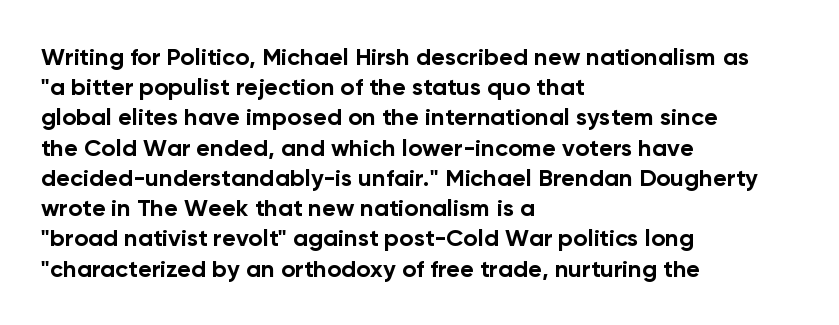
Q: Is the text bold? A: Yes.
Q: Is the text italic (slanted)? A: No, it is upright.
Q: Is the text underlined? A: No.
Q: How is the paragraph aligned? A: Left-aligned.
Q: Is the spacing between letters normal or unusually wide? A: Normal.
Q: Is the spacing between lines tight, normal or loose? A: Normal.
